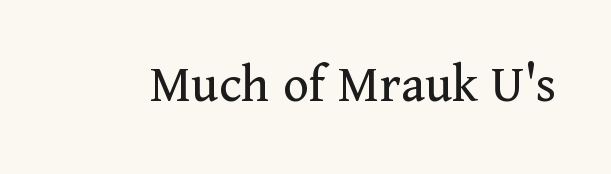
A bare baseline throughout the passage. Observe the ordinary spacing: letters are neighbours, not strangers. The passage shown is typed in a proportional face where columns would drift. It's the straight-up-and-down kind of type. Regarding serifs, this sample has them. The typesetting does not lean heavy: it is not bold.
